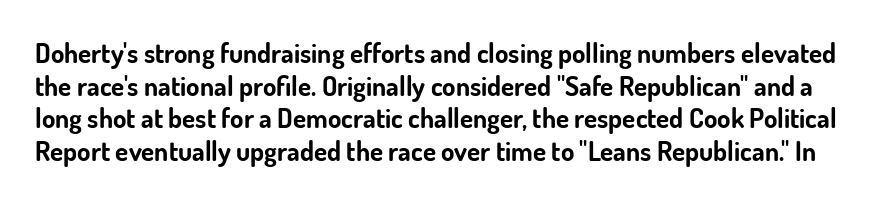
Each row of text sits above clean, open space. The specimen reads as upright at a glance. These lines keep a tight, regular rhythm from letter to letter. These words are printed bold, with thick strokes throughout.
